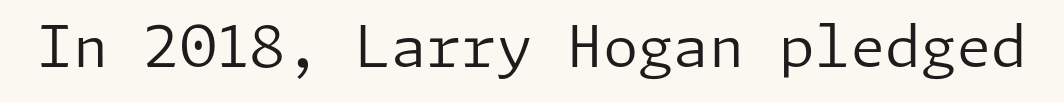
Look at the tracking — it's just the regular setting, nothing added. Posture: vertical. Classification — sans serif. The letterforms sit at book weight or below.
